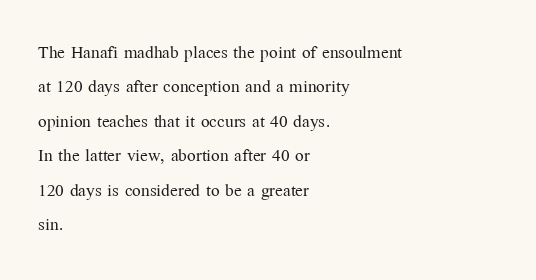
Observe the ordinary spacing: letters are neighbours, not strangers. Only glyphs here, with clear space below each row. Honestly, the row spacing looks completely unremarkable. No letter is thick-stroked: the sample isn't bold.
